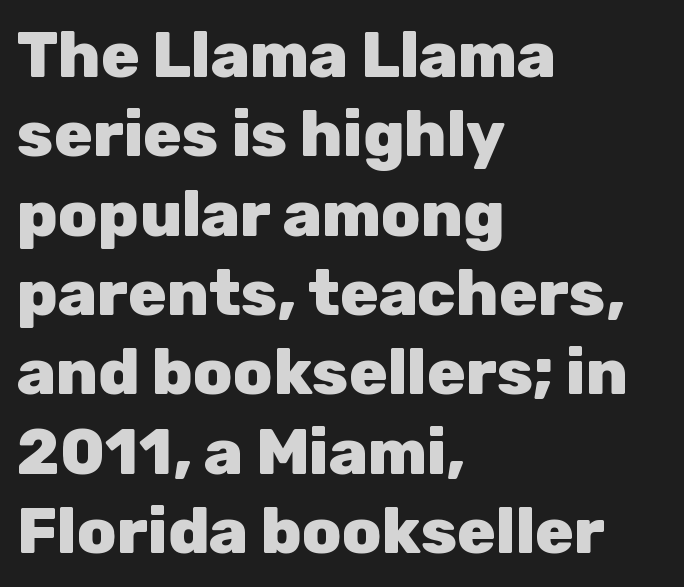
The axis of the letterforms is exactly vertical. The rendering uses natural spacing where letterforms have individual widths. In terms of weight, the rendering is a true, heavy bold. Glyph-to-glyph distance matches everyday printed text. All the whitespace from short lines collects on the right.
